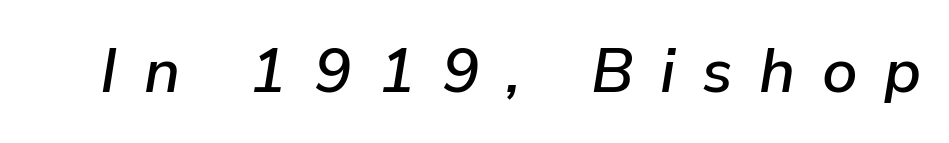
You could not count columns in this text — the font is proportionally spaced. The text carries the slant typical of an italic or oblique font. This rendering widens character spacing well past its baseline value. The passage shown is not underscored anywhere.
